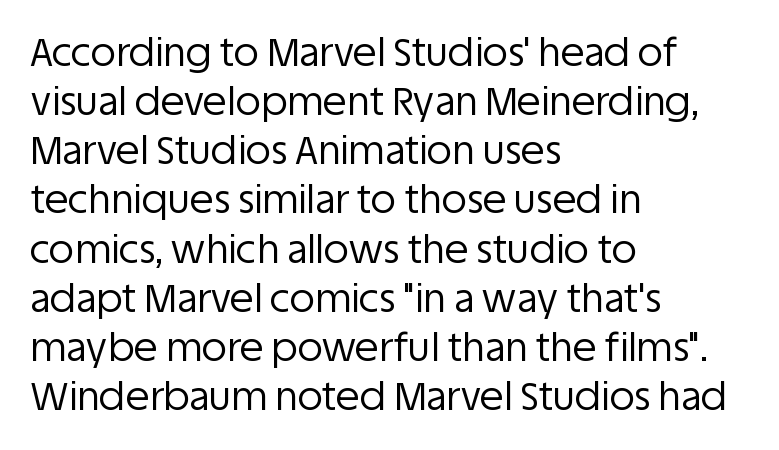
{"serif": "no", "italic": "no", "bold": "no", "weight": "regular", "width": "normal", "stroke_contrast": "low", "x_height": "large", "monospaced": "no", "underline": "no", "align": "left", "line_spacing": "normal", "line_spacing_ratio": 1.26, "letter_spacing": "normal", "letter_spacing_em": 0.0, "glyph_px": 39}
